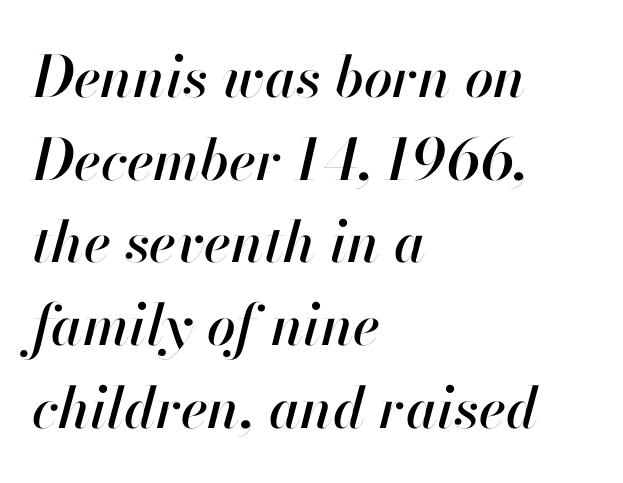
Q: Is the text italic (slanted)? A: Yes, it leans right by about 13 degrees.
Q: Is the text underlined? A: No.
Q: How is the paragraph aligned? A: Left-aligned.
Q: Is the spacing between letters normal or unusually wide? A: Normal.
Q: Is the spacing between lines tight, normal or loose? A: Normal.
Q: Width (condensed, normal, or wide)? A: Normal.
Q: Stroke contrast? A: High.
Q: x-height? A: Small.
Q: Monospaced? A: No.
